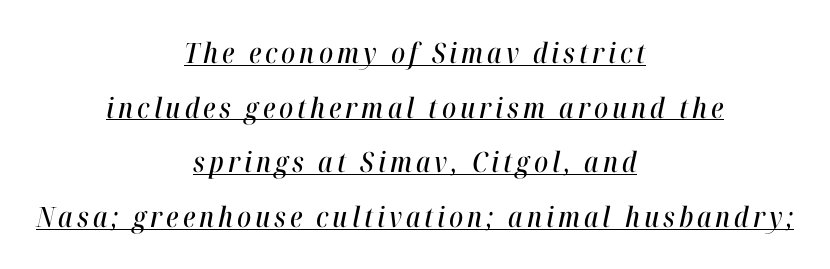
The image shows 28 px condensed type, italic (leaning right); set centered, loose line spacing (1.95x), underlined; high stroke contrast and a medium x-height.
